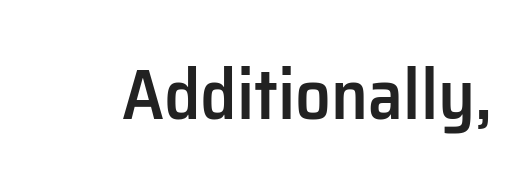
{"serif": "no", "italic": "no", "bold": "semi", "weight": "semibold", "width": "normal", "stroke_contrast": "low", "x_height": "medium", "monospaced": "no", "underline": "no", "letter_spacing": "normal", "letter_spacing_em": 0.0, "glyph_px": 71}
